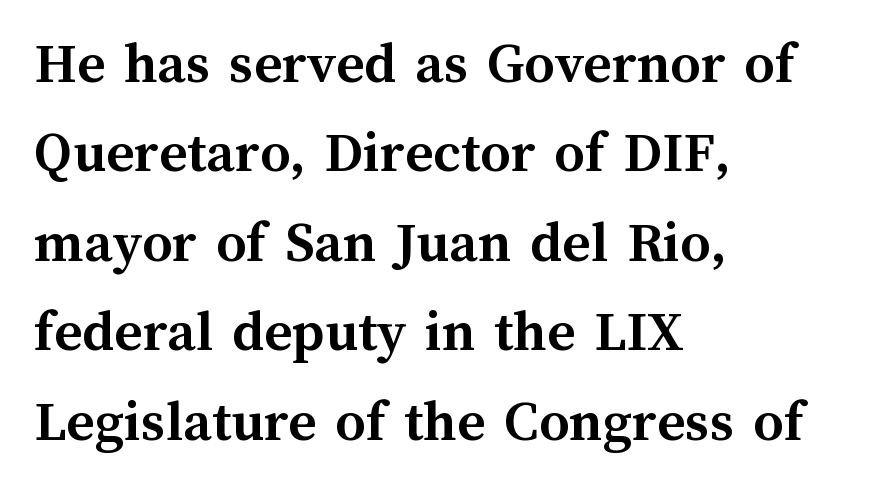
Q: Is the text bold? A: Yes.
Q: Is the text italic (slanted)? A: No, it is upright.
Q: Is the text underlined? A: No.
Q: How is the paragraph aligned? A: Left-aligned.
Q: Is the spacing between letters normal or unusually wide? A: Normal.
Q: Is the spacing between lines tight, normal or loose? A: Normal.
Q: Width (condensed, normal, or wide)? A: Normal.
Q: Stroke contrast? A: Medium.
Q: x-height? A: Medium.
Q: Monospaced? A: No.
